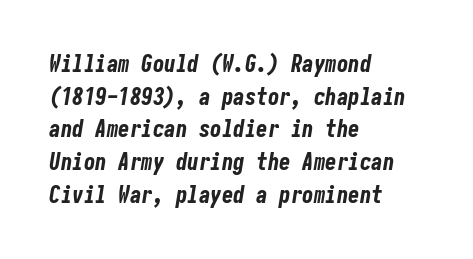
Q: Is the text bold? A: Yes.
Q: Is the text italic (slanted)? A: Yes, it leans right by about 10 degrees.
Q: Is the text underlined? A: No.
Q: How is the paragraph aligned? A: Left-aligned.
Q: Is the spacing between letters normal or unusually wide? A: Normal.
Q: Is the spacing between lines tight, normal or loose? A: Normal.
